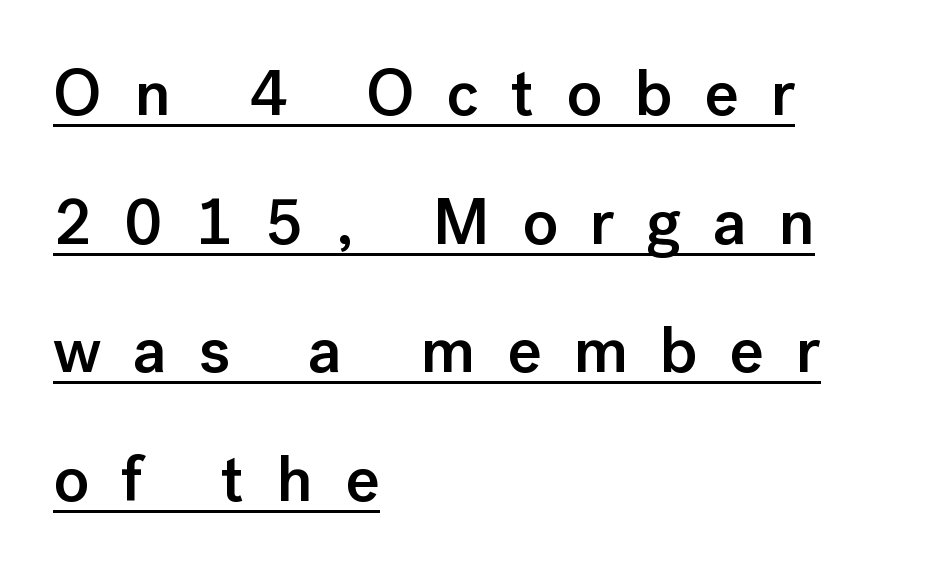
{"serif": "no", "italic": "no", "bold": "semi", "weight": "semibold", "width": "normal", "stroke_contrast": "low", "x_height": "medium", "monospaced": "no", "underline": "yes", "align": "left", "line_spacing": "loose", "line_spacing_ratio": 1.98, "letter_spacing": "wide", "letter_spacing_em": 0.49, "glyph_px": 65}
